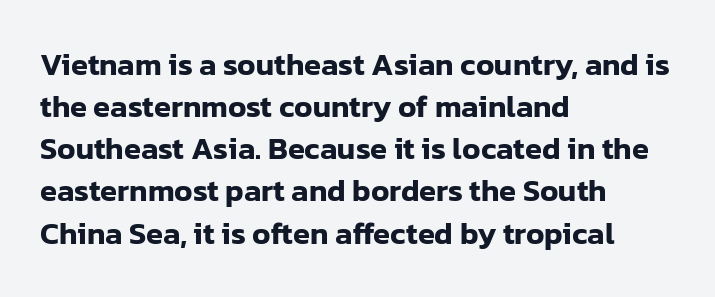
The image shows 31 px sans-serif type, upright; set left-aligned, normal line spacing (1.36x), normal letter spacing, not underlined; low stroke contrast and a medium x-height.
